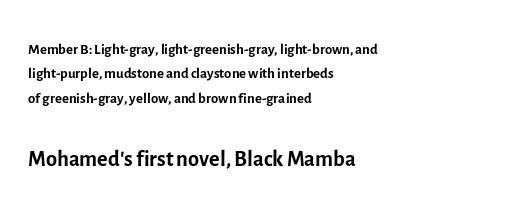
The image shows 32 px regular-weight sans-serif type, upright; set left-aligned, line spacing 1.16x, normal letter spacing, not underlined; the second (bottom) block is 1.52x larger; a medium x-height.
